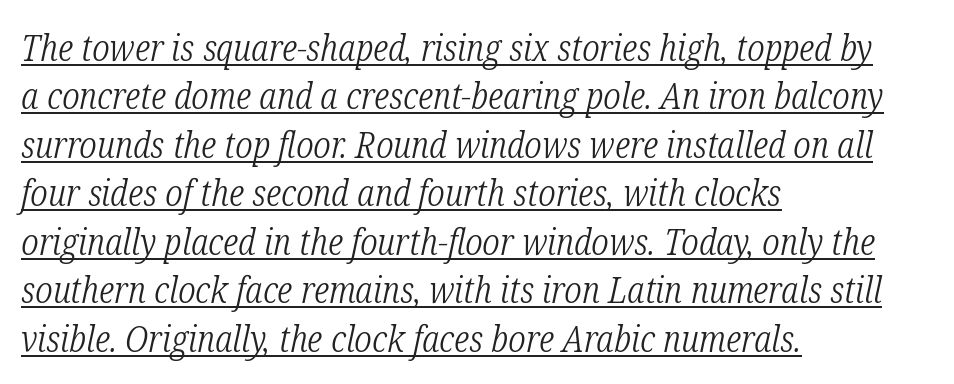
{"serif": "yes", "italic": "yes", "lean": "right", "slant_degrees": 12, "bold": "no", "weight": "light", "width": "condensed", "stroke_contrast": "low", "x_height": "medium", "monospaced": "no", "underline": "yes", "align": "left", "line_spacing": "normal", "line_spacing_ratio": 1.31, "letter_spacing": "normal", "letter_spacing_em": 0.0, "glyph_px": 37}
